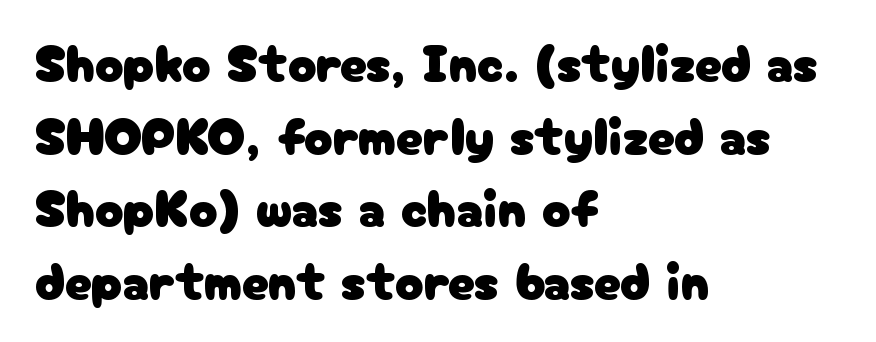
{"serif": "no", "italic": "no", "width": "normal", "stroke_contrast": "low", "x_height": "medium", "monospaced": "no", "underline": "no", "align": "left", "line_spacing": "normal", "line_spacing_ratio": 1.37, "letter_spacing": "normal", "letter_spacing_em": 0.0, "glyph_px": 53}
